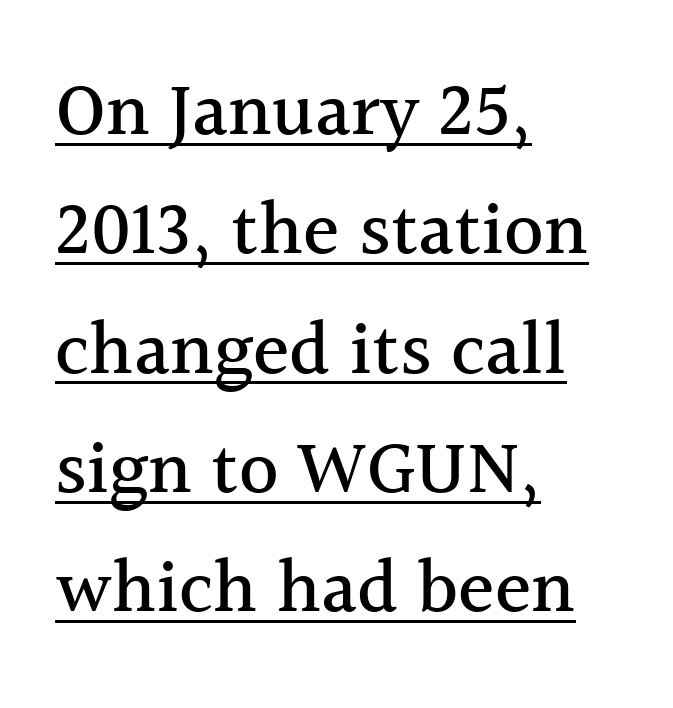
The image shows 76 px serif type, upright; set left-aligned, normal line spacing (1.57x), normal letter spacing, underlined; a medium x-height.
